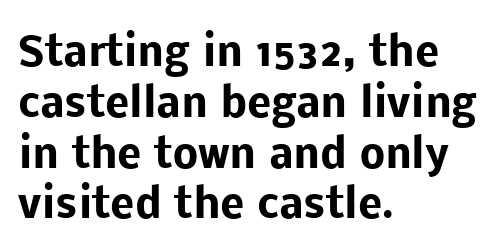
Typeset ragged right — the left edge is the straight one. How are the letters spaced? Ordinarily, with no added tracking. The glyphs are unaccompanied by any horizontal stroke below them. How heavy is the stroke? Heavy — this is a bold.
